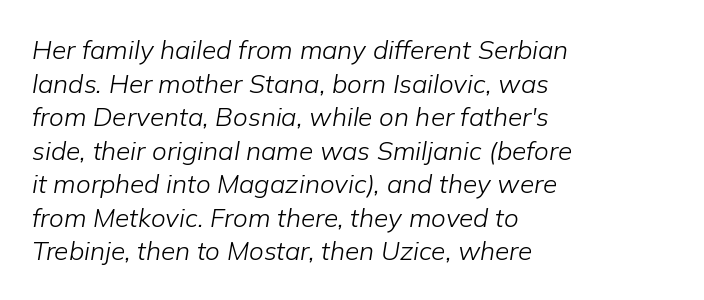
Baseline-to-baseline distance is the conventional proportion of letter height. The ragged edge is on the right, which tells us the setting is flush left. Compared with typical body copy, the letter spacing here is the same. Nothing heavy about these letters — not bold at all.
